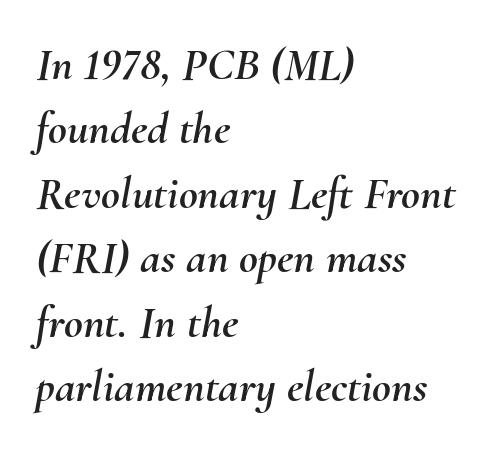
The image shows 46 px text type, italic (leaning right); set left-aligned, normal line spacing (1.4x), normal letter spacing, not underlined; medium stroke contrast and a small x-height.
